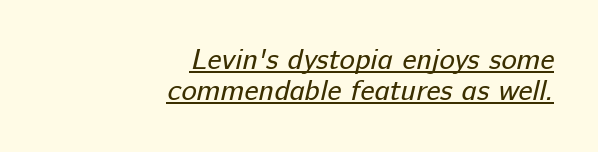
{"serif": "no", "bold": "no", "weight": "regular", "width": "normal", "stroke_contrast": "low", "x_height": "medium", "monospaced": "no", "underline": "yes", "align": "right", "line_spacing": "tight", "line_spacing_ratio": 1.07, "letter_spacing": "normal", "letter_spacing_em": 0.0, "glyph_px": 29}
